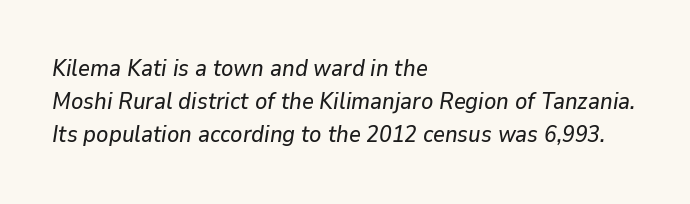
The area under the type is left untouched. The rag falls on the right side of this text block. Successive baselines arrive at the customary interval. This sample uses plain, unmodified letter spacing.
